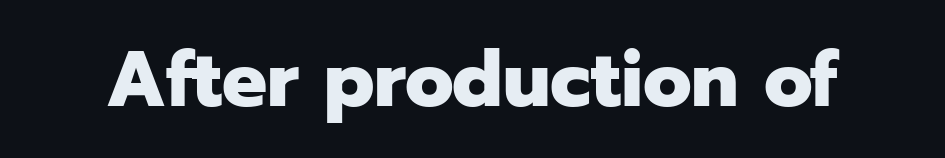
Type style note: lacks serifs. Students, this is bold: see how much ink each stroke carries. This sample has the flowing, uneven cadence of proportional lettering. Look at the tracking — it's just the regular setting, nothing added. The foot of each line stays bare and open. This sample uses an upright cut, with every glyph sitting square on the baseline.
